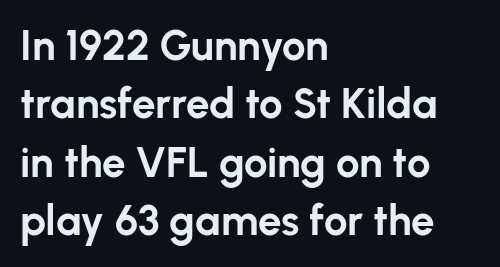
The image shows 42 px bold sans-serif type, upright; set left-aligned, normal line spacing (1.39x), normal letter spacing, not underlined; low stroke contrast and a medium x-height.
